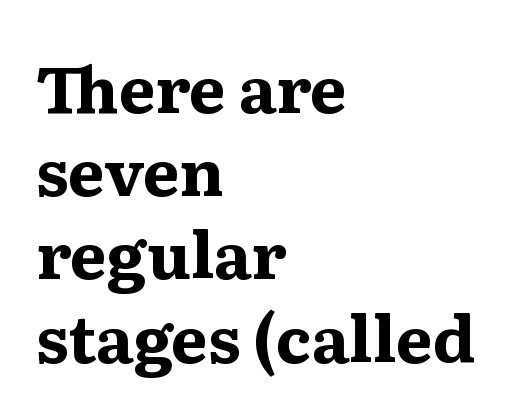
A typesetter would call this zero additional tracking. Note: serifs present on the glyphs. How would I describe the line gaps? Plain and ordinary. The paragraph has a hard left edge and a soft right edge. In terms of posture, this sample is upright. Unmarked baselines from the first word to the last.
